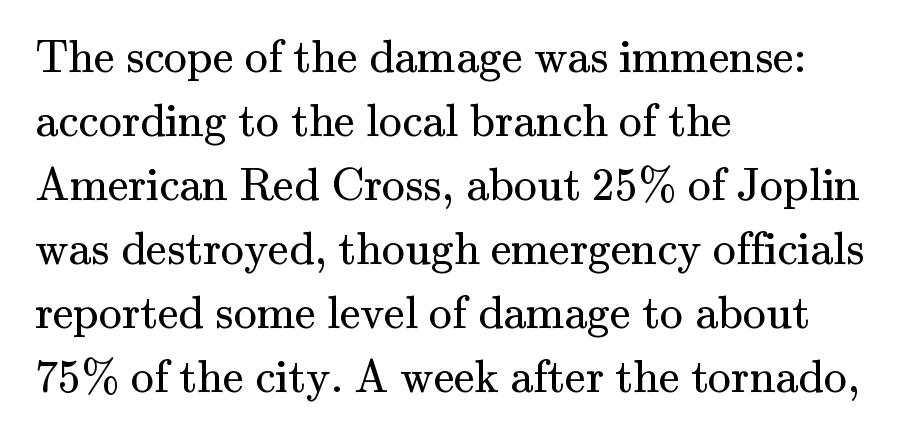
The image shows 46 px regular-weight serif type, upright; set left-aligned, normal line spacing (1.39x), normal letter spacing, not underlined; medium stroke contrast and a small x-height.
